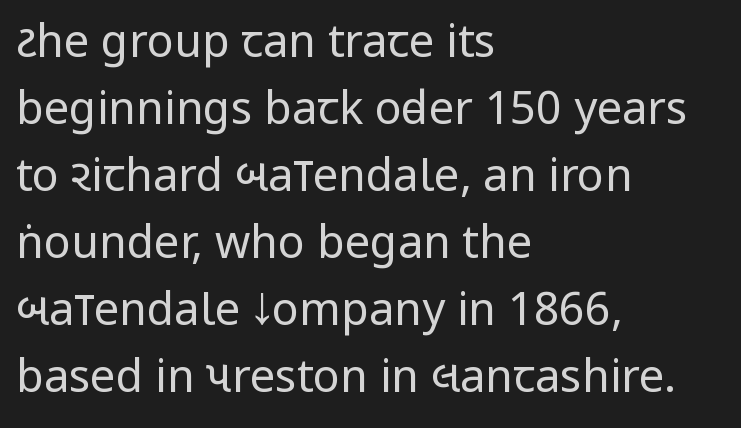
The image shows 45 px regular-weight, condensed sans-serif type, upright; set left-aligned, normal line spacing (1.49x), normal letter spacing, not underlined; low stroke contrast and a large x-height.
